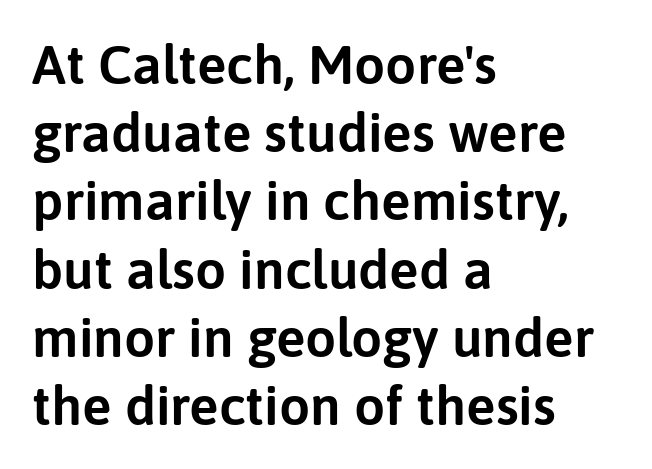
The image shows 55 px sans-serif type, upright; set left-aligned, line spacing 1.24x, normal letter spacing, not underlined; low stroke contrast and a medium x-height.
